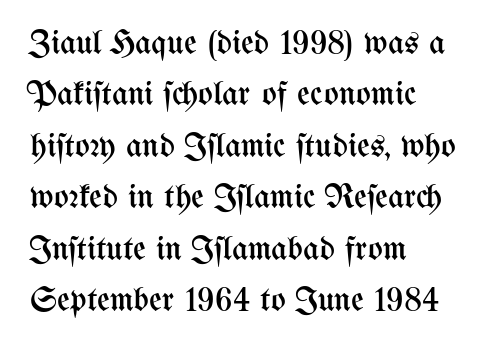
{"italic": "no", "bold": "no", "weight": "regular", "width": "condensed", "stroke_contrast": "medium", "x_height": "medium", "monospaced": "no", "underline": "no", "align": "left", "line_spacing": "normal", "line_spacing_ratio": 1.47, "letter_spacing": "normal", "letter_spacing_em": 0.0, "glyph_px": 35}
